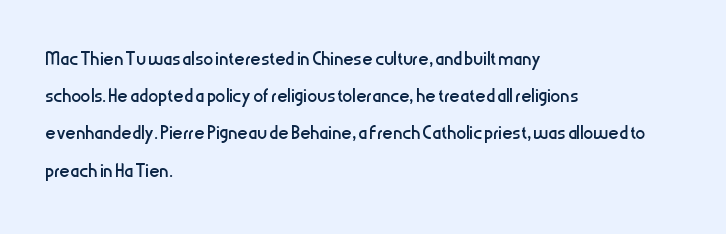
Each new line begins a customary step beneath the previous one. In CSS terms this would be text-align: left. Every character sits straight up, as roman type does. Inter-character spacing is left at the font's built-in metrics.
